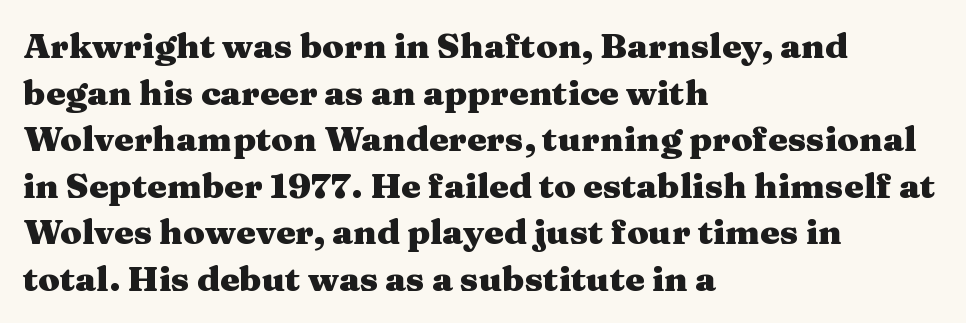
{"serif": "yes", "italic": "no", "bold": "yes", "weight": "heavy", "width": "wide", "stroke_contrast": "medium", "x_height": "medium", "monospaced": "no", "underline": "no", "align": "left", "line_spacing": "normal", "line_spacing_ratio": 1.33, "letter_spacing": "normal", "letter_spacing_em": 0.0, "glyph_px": 35}
